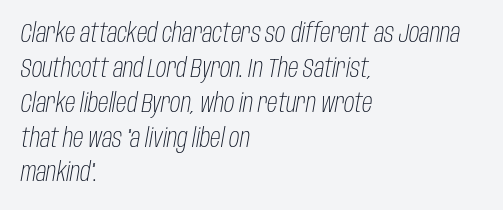
{"italic": "yes", "lean": "right", "slant_degrees": 10, "bold": "no", "underline": "no", "align": "left", "line_spacing": "normal", "line_spacing_ratio": 1.34, "letter_spacing": "normal", "letter_spacing_em": 0.0, "glyph_px": 26}
